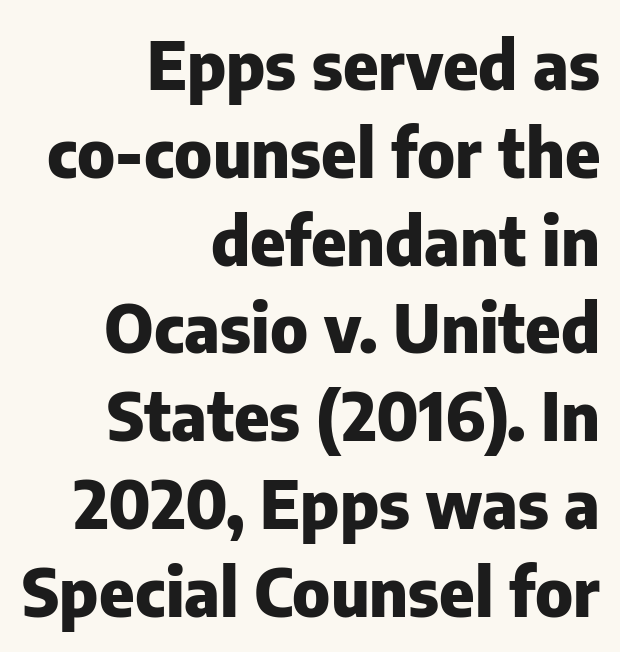
Q: Is the text bold? A: Yes.
Q: Is the text italic (slanted)? A: No, it is upright.
Q: Is the typeface a serif or a sans-serif typeface? A: Sans-serif.
Q: Is the text underlined? A: No.
Q: How is the paragraph aligned? A: Right-aligned.
Q: Is the spacing between letters normal or unusually wide? A: Normal.
Q: Is the spacing between lines tight, normal or loose? A: Normal.
Q: Width (condensed, normal, or wide)? A: Normal.
Q: Stroke contrast? A: Low.
Q: x-height? A: Medium.
Q: Monospaced? A: No.
